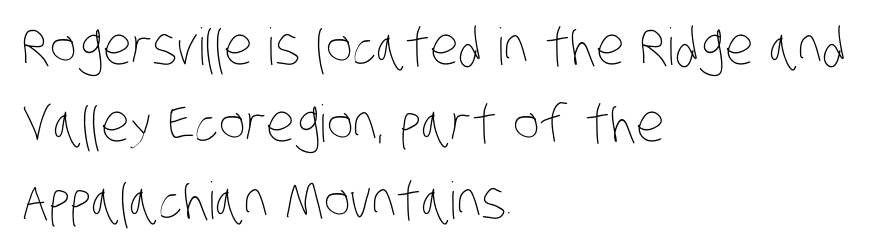
All the whitespace from short lines collects on the right. No letter is thick-stroked: the sample isn't bold. Does the leading feel generous? No, just average. The passage shown is typed in a proportional face where columns would drift. Look at the tracking — it's just the regular setting, nothing added. Plain, unruled lines of type.
